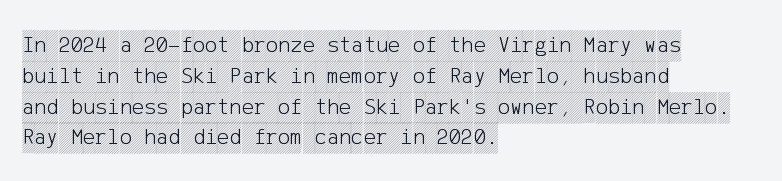
{"italic": "no", "underline": "no", "align": "left", "line_spacing": "normal", "line_spacing_ratio": 1.34, "letter_spacing": "normal", "letter_spacing_em": 0.0, "glyph_px": 23}
